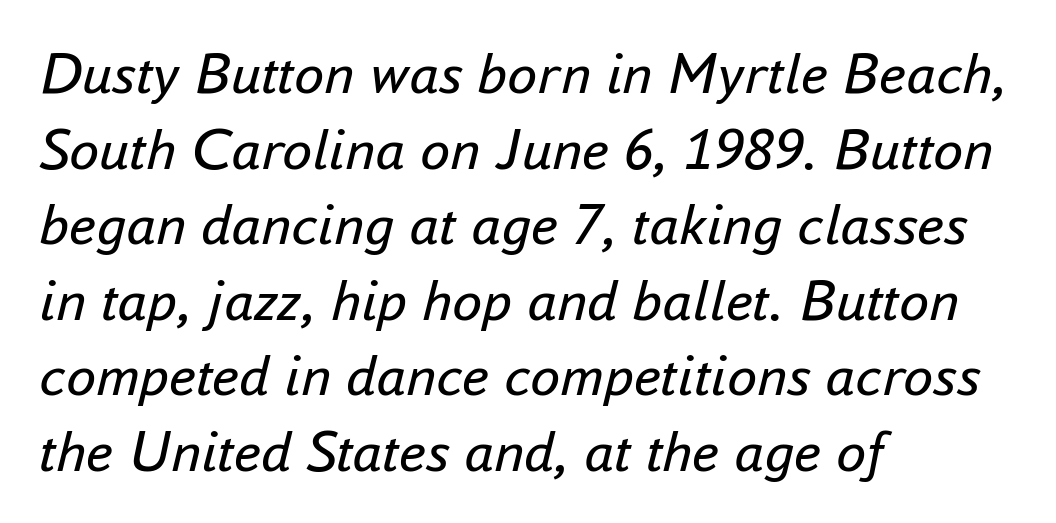
The image shows 60 px regular-weight type, italic (leaning right); set left-aligned, normal line spacing (1.26x), normal letter spacing, not underlined; low stroke contrast and a small x-height.
